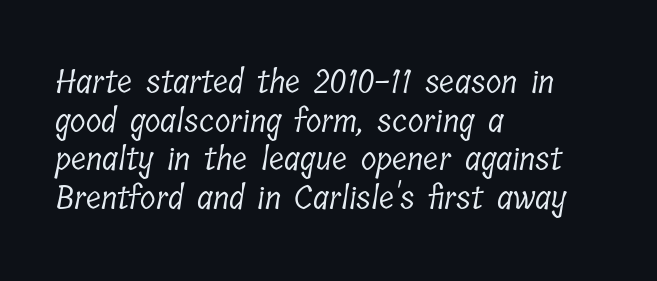
The image shows 32 px light, condensed serif type; set left-aligned, line spacing 1.21x, normal letter spacing, not underlined; low stroke contrast and a medium x-height.
